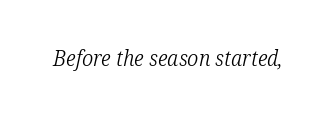
{"italic": "yes", "lean": "right", "slant_degrees": 12, "bold": "no", "underline": "no", "letter_spacing": "normal", "letter_spacing_em": 0.0, "glyph_px": 22}
